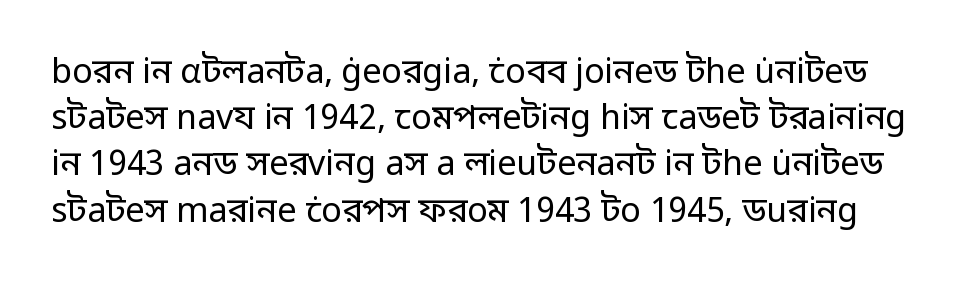
You could call the tracking neutral — neither tight nor loose. No heavy texture on the line: the type isn't bold. The letters stand straight up with perfectly vertical stems. Glance below the letters and you will spot only blank space. You could not count columns in this text — the font is proportionally spaced. Interline gaps are of average width in this sample.
